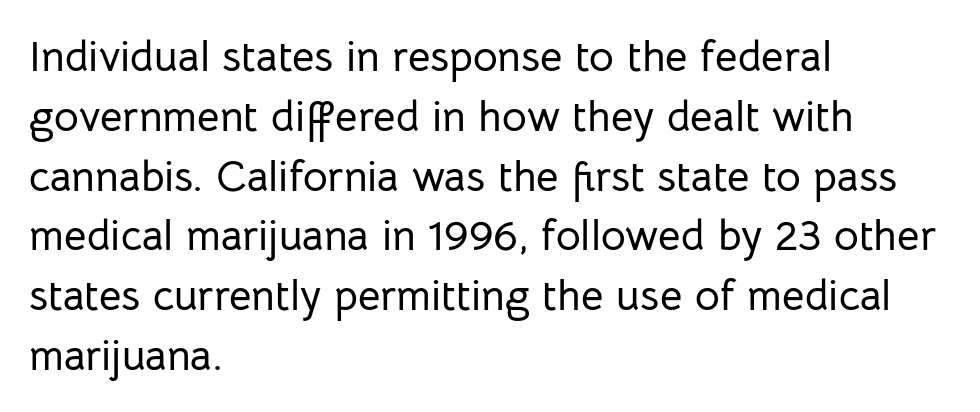
Q: Is the text italic (slanted)? A: No, it is upright.
Q: Is the typeface a serif or a sans-serif typeface? A: Sans-serif.
Q: Is the text underlined? A: No.
Q: How is the paragraph aligned? A: Left-aligned.
Q: Is the spacing between letters normal or unusually wide? A: Normal.
Q: Is the spacing between lines tight, normal or loose? A: Normal.
Q: Width (condensed, normal, or wide)? A: Normal.
Q: Stroke contrast? A: Low.
Q: x-height? A: Medium.
Q: Monospaced? A: No.
